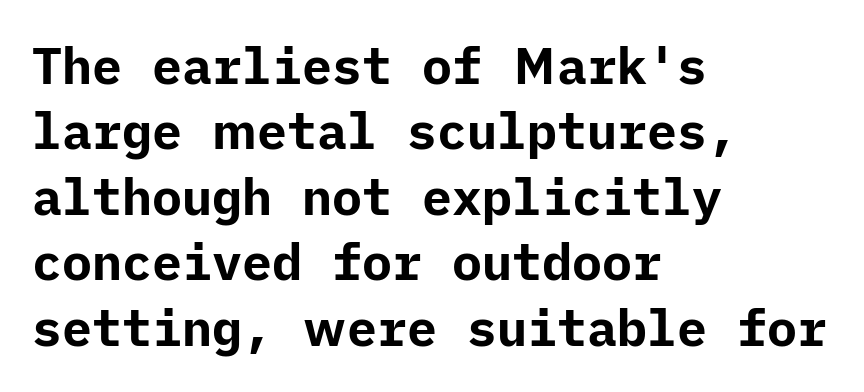
Q: Is the text bold? A: Yes.
Q: Is the text italic (slanted)? A: No, it is upright.
Q: Is the typeface a serif or a sans-serif typeface? A: Sans-serif.
Q: Is the text underlined? A: No.
Q: How is the paragraph aligned? A: Left-aligned.
Q: Is the spacing between letters normal or unusually wide? A: Normal.
Q: Is the spacing between lines tight, normal or loose? A: Normal.
Q: Width (condensed, normal, or wide)? A: Normal.
Q: Stroke contrast? A: Low.
Q: x-height? A: Medium.
